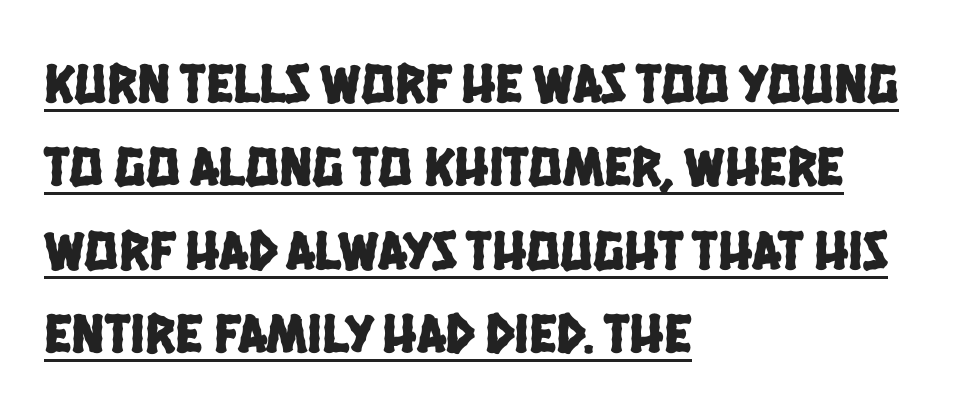
The image shows 56 px condensed sans-serif type; set left-aligned, normal line spacing (1.49x), normal letter spacing, underlined; low stroke contrast and a large x-height.
